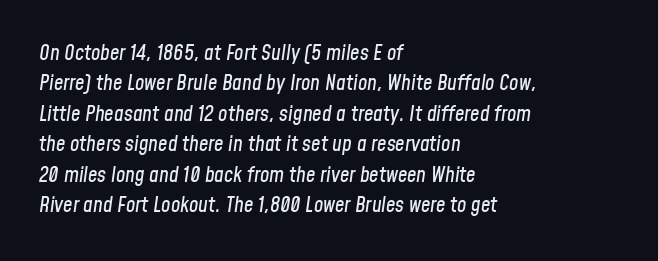
Q: Is the text italic (slanted)? A: Yes, it leans right by about 8 degrees.
Q: Is the text underlined? A: No.
Q: How is the paragraph aligned? A: Left-aligned.
Q: Is the spacing between letters normal or unusually wide? A: Normal.
Q: Is the spacing between lines tight, normal or loose? A: Normal.
